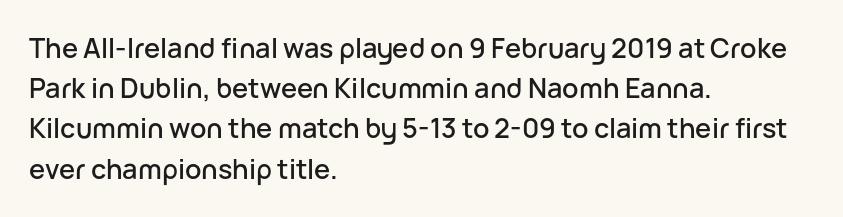
The image shows 27 px text type, upright; set left-aligned, normal line spacing (1.49x), normal letter spacing, not underlined.
